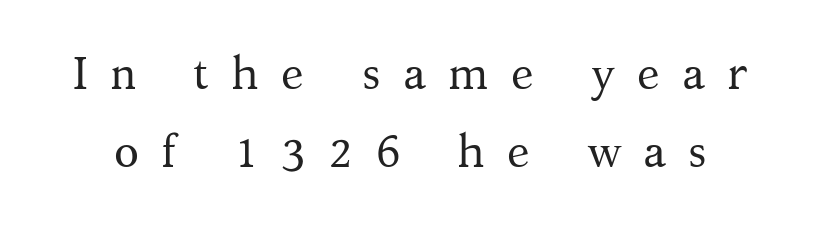
{"serif": "yes", "italic": "no", "bold": "no", "weight": "regular", "width": "normal", "stroke_contrast": "medium", "x_height": "medium", "monospaced": "no", "underline": "no", "line_spacing": "normal", "line_spacing_ratio": 1.69, "letter_spacing": "wide", "letter_spacing_em": 0.48, "glyph_px": 46}
